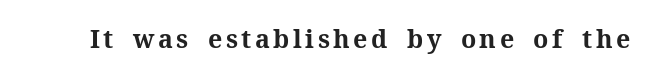
{"italic": "no", "bold": "yes", "underline": "no", "glyph_px": 25}
